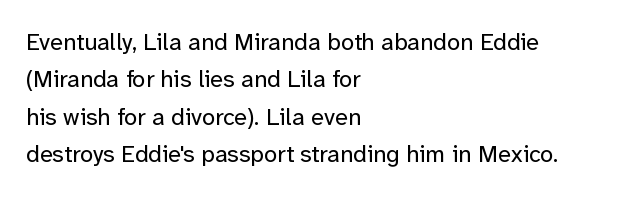
Q: Is the text bold? A: No.
Q: Is the text italic (slanted)? A: No, it is upright.
Q: Is the text underlined? A: No.
Q: How is the paragraph aligned? A: Left-aligned.
Q: Is the spacing between letters normal or unusually wide? A: Normal.
Q: Is the spacing between lines tight, normal or loose? A: Normal.
